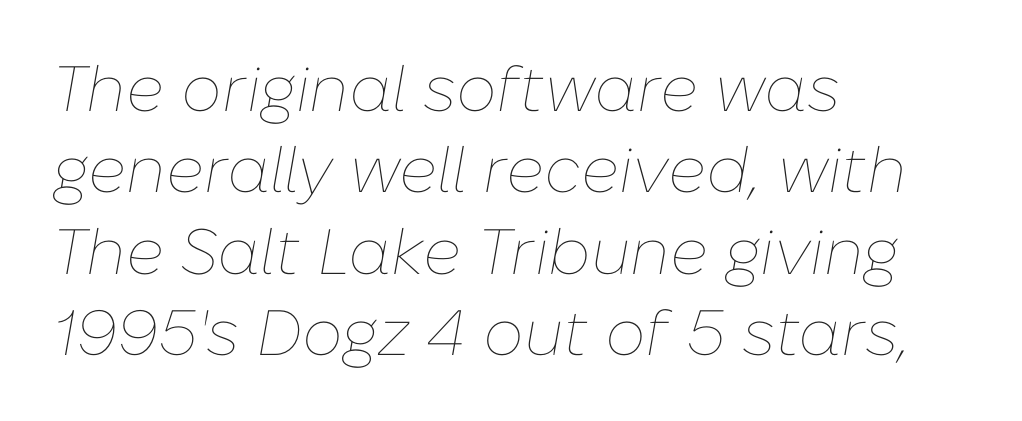
{"italic": "yes", "lean": "right", "slant_degrees": 10, "bold": "no", "weight": "thin", "width": "normal", "stroke_contrast": "low", "x_height": "medium", "monospaced": "no", "underline": "no", "align": "left", "line_spacing": "normal", "line_spacing_ratio": 1.27, "letter_spacing": "normal", "letter_spacing_em": 0.0, "glyph_px": 64}
